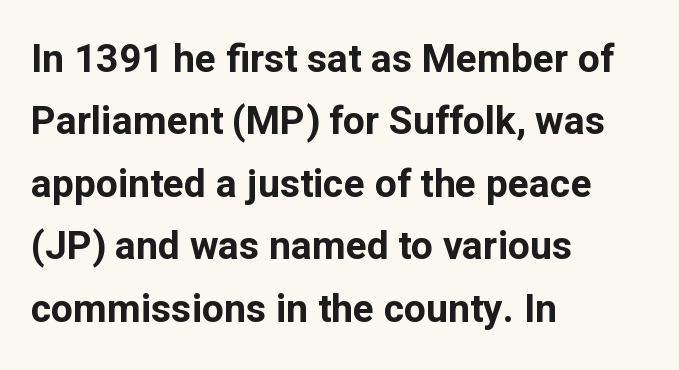
Q: Is the text bold? A: Yes.
Q: Is the text italic (slanted)? A: No, it is upright.
Q: Is the typeface a serif or a sans-serif typeface? A: Sans-serif.
Q: Is the text underlined? A: No.
Q: How is the paragraph aligned? A: Left-aligned.
Q: Is the spacing between letters normal or unusually wide? A: Normal.
Q: Is the spacing between lines tight, normal or loose? A: Normal.
Q: Width (condensed, normal, or wide)? A: Normal.
Q: Stroke contrast? A: Low.
Q: x-height? A: Medium.
Q: Monospaced? A: No.
